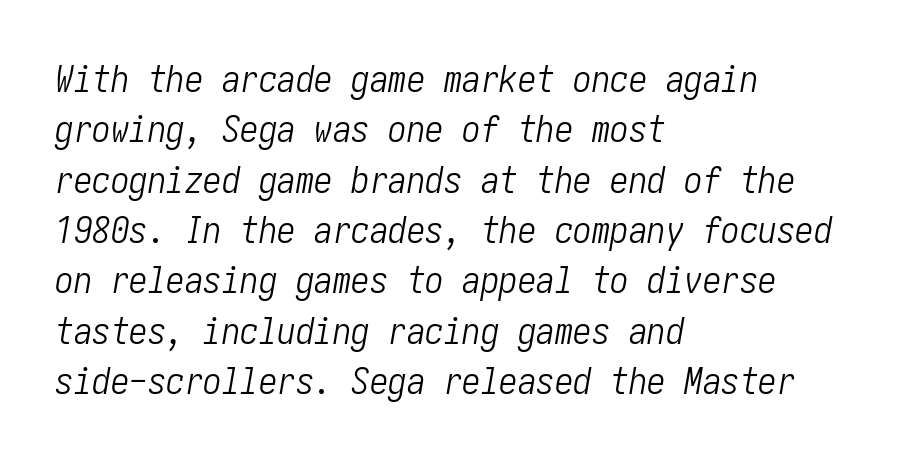
The image shows 37 px light, condensed type, italic (leaning right); set left-aligned, normal line spacing (1.36x), normal letter spacing, not underlined; low stroke contrast and a medium x-height.
